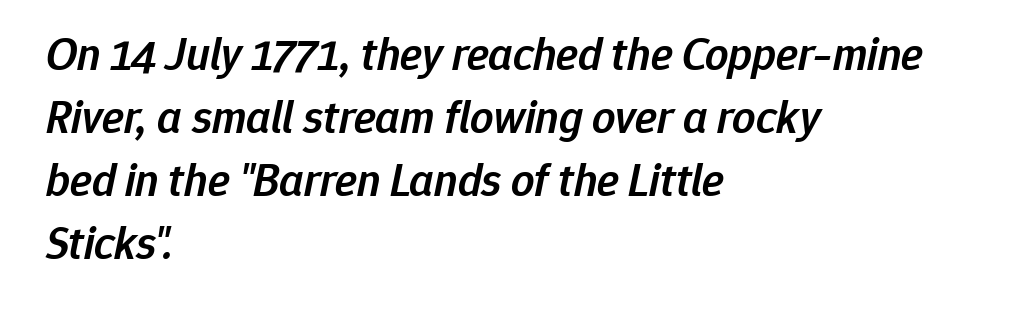
The image shows 46 px semibold type, italic (leaning right); set left-aligned, normal line spacing (1.37x), normal letter spacing, not underlined; low stroke contrast and a medium x-height.
